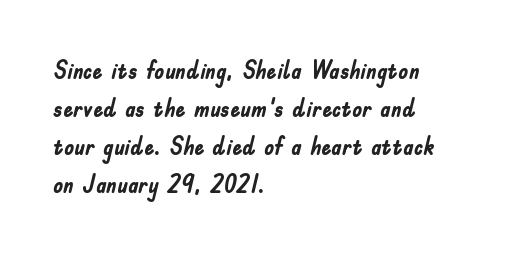
Leftover space on each line is placed entirely after the last word. Normally led — the rows are evenly, conventionally spaced. Type without underlining. Here the glyphs are tracked normally, forming tight word shapes.
